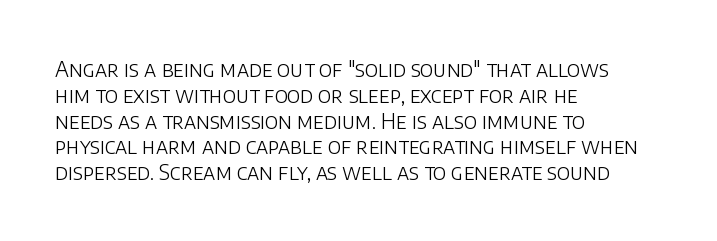
Q: Is the text bold? A: No.
Q: Is the text italic (slanted)? A: No, it is upright.
Q: Is the text underlined? A: No.
Q: How is the paragraph aligned? A: Left-aligned.
Q: Is the spacing between letters normal or unusually wide? A: Normal.
